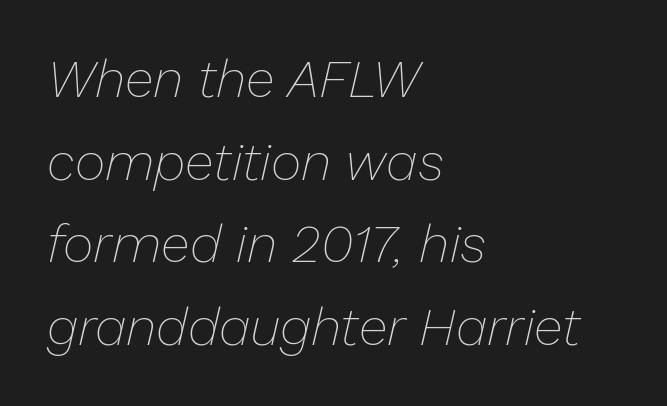
The image shows 53 px thin type, italic (leaning right); set left-aligned, normal line spacing (1.56x), normal letter spacing, not underlined; low stroke contrast and a medium x-height.
